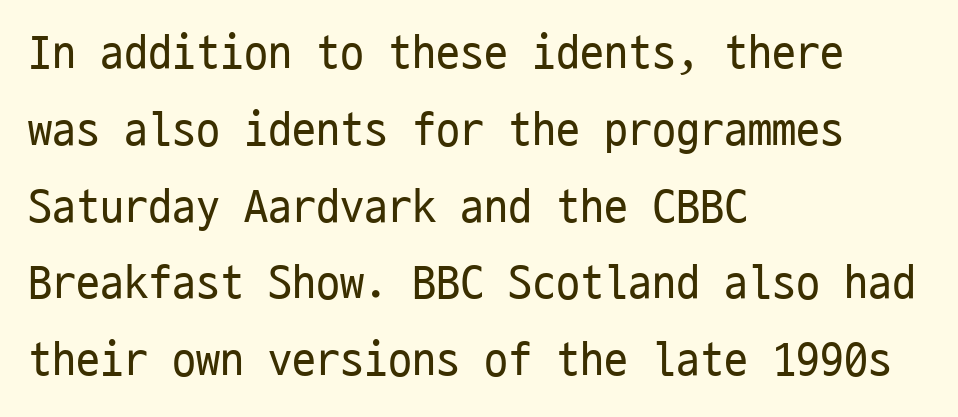
Notice how the passage keeps a crisp vertical edge on the left only. The rendering uses typewriter-style spacing with identical character cells. Decoration check: the copy has no underline. Ascenders rise straight up at ninety degrees. The font is comparable to plain body text, perhaps lighter.
